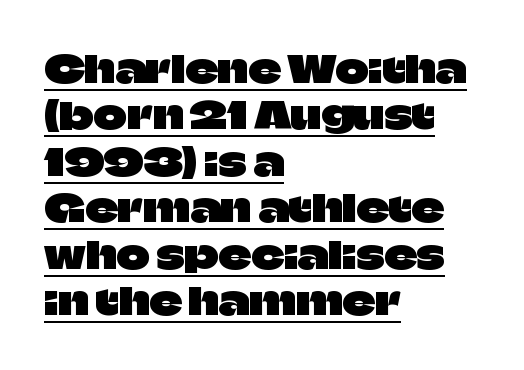
Nothing unusual about the tracking: characters are spaced as the font intends. Think of a printed novel: that variable character pitch is what you see here. Does the lettering tilt? It doesn't — this is upright. Emphasis is given by a line drawn under the lettering. Compared with typical paragraphs, the rows here are spaced about the same. Short and long lines alike share a common starting point at left.
